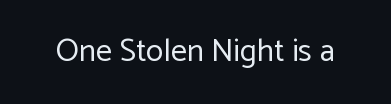
Q: Is the text bold? A: No.
Q: Is the text italic (slanted)? A: No, it is upright.
Q: Is the typeface a serif or a sans-serif typeface? A: Sans-serif.
Q: Is the text underlined? A: No.
Q: Is the spacing between letters normal or unusually wide? A: Normal.
Q: Width (condensed, normal, or wide)? A: Normal.
Q: Stroke contrast? A: Low.
Q: x-height? A: Medium.
Q: Monospaced? A: No.
